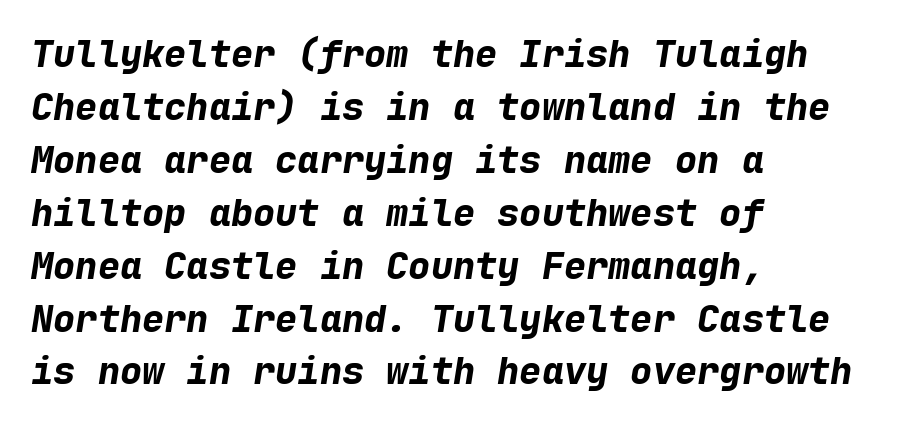
{"italic": "yes", "lean": "right", "slant_degrees": 9, "bold": "yes", "weight": "bold", "width": "normal", "stroke_contrast": "low", "x_height": "medium", "monospaced": "yes", "underline": "no", "align": "left", "line_spacing": "normal", "line_spacing_ratio": 1.43, "letter_spacing": "normal", "letter_spacing_em": 0.0, "glyph_px": 37}
